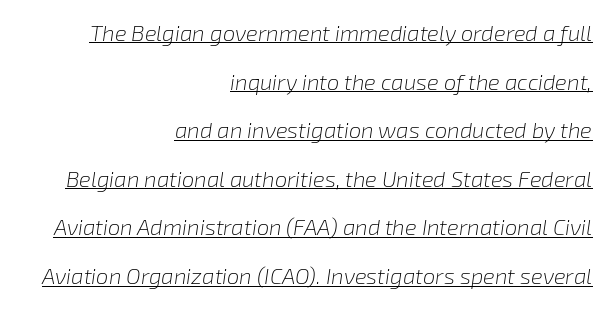
The image shows 22 px text type, italic (leaning right); set right-aligned, loose line spacing (2.21x), normal letter spacing, underlined.
